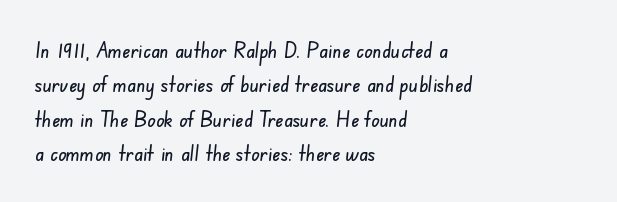
Q: Is the text underlined? A: No.
Q: How is the paragraph aligned? A: Left-aligned.
Q: Is the spacing between letters normal or unusually wide? A: Normal.
Q: Is the spacing between lines tight, normal or loose? A: Normal.
